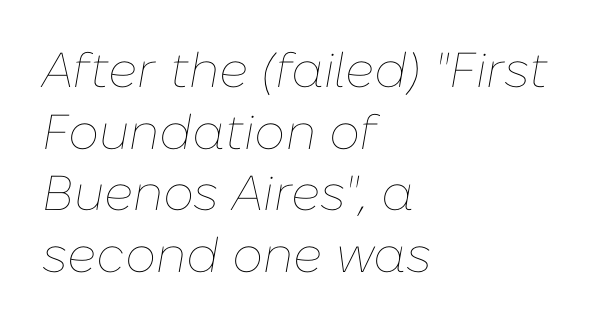
{"italic": "yes", "lean": "right", "slant_degrees": 10, "bold": "no", "weight": "thin", "width": "normal", "stroke_contrast": "low", "x_height": "medium", "monospaced": "no", "underline": "no", "align": "left", "line_spacing": "normal", "line_spacing_ratio": 1.26, "letter_spacing": "normal", "letter_spacing_em": 0.0, "glyph_px": 49}
